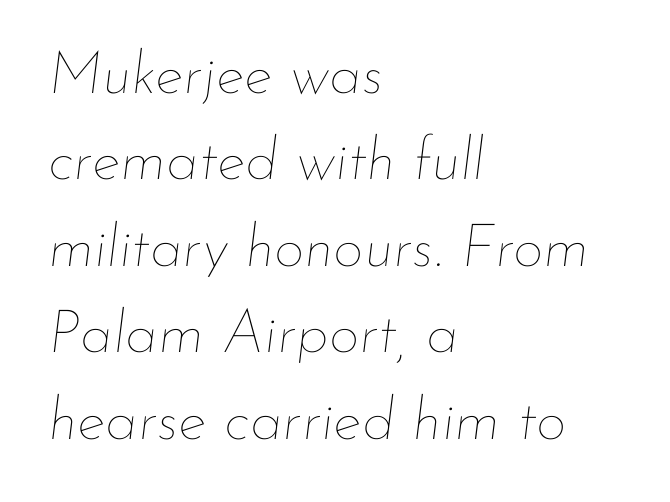
The image shows 60 px thin type, italic (leaning right); set left-aligned, normal line spacing (1.44x), normal letter spacing, not underlined; low stroke contrast and a small x-height.
